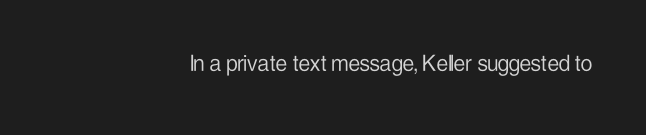
{"italic": "no", "bold": "no", "underline": "no", "align": "right", "letter_spacing": "normal", "letter_spacing_em": 0.0, "glyph_px": 26}
